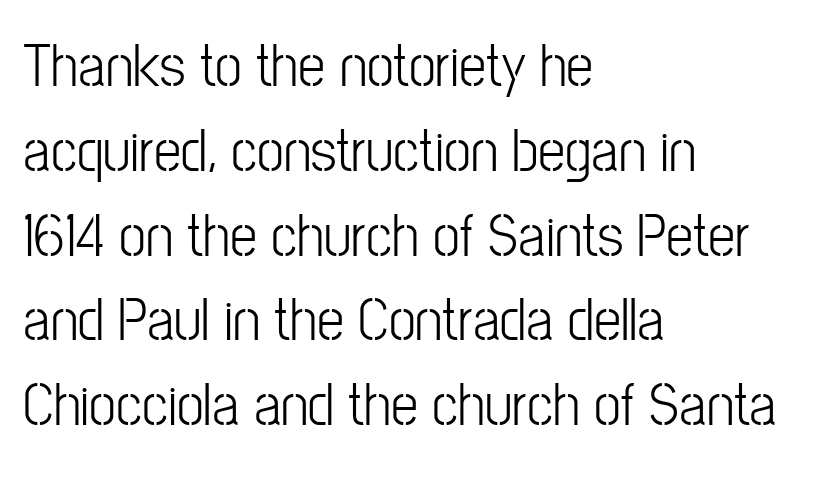
Compared with a typical body face, this is equally light or lighter still. You can tell from the bare stems that sans-serif type was used. Observe the ordinary spacing: letters are neighbours, not strangers. In CSS terms this would be text-align: left.
